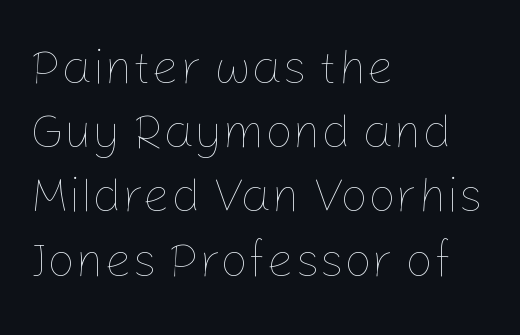
{"italic": "no", "bold": "no", "weight": "thin", "width": "normal", "stroke_contrast": "low", "x_height": "medium", "monospaced": "no", "underline": "no", "align": "left", "line_spacing": "normal", "line_spacing_ratio": 1.31, "letter_spacing": "normal", "letter_spacing_em": 0.0, "glyph_px": 49}
